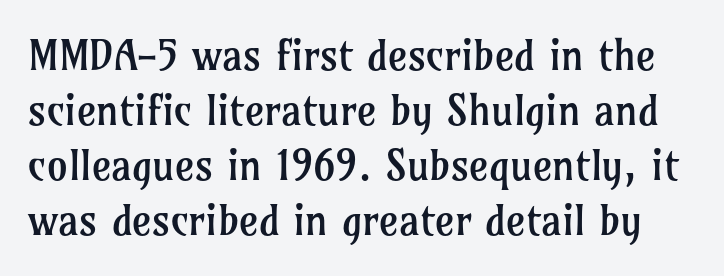
Q: Is the text bold? A: No.
Q: Is the text italic (slanted)? A: No, it is upright.
Q: Is the typeface a serif or a sans-serif typeface? A: Serif.
Q: Is the text underlined? A: No.
Q: Is the spacing between letters normal or unusually wide? A: Normal.
Q: Is the spacing between lines tight, normal or loose? A: Normal.
Q: Width (condensed, normal, or wide)? A: Normal.
Q: Stroke contrast? A: Low.
Q: x-height? A: Medium.
Q: Monospaced? A: No.
